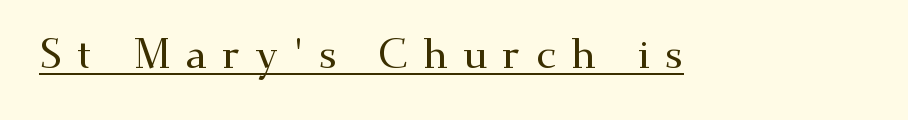
{"serif": "yes", "italic": "no", "width": "wide", "stroke_contrast": "medium", "x_height": "small", "monospaced": "no", "underline": "yes", "letter_spacing": "wide", "letter_spacing_em": 0.36, "glyph_px": 41}
